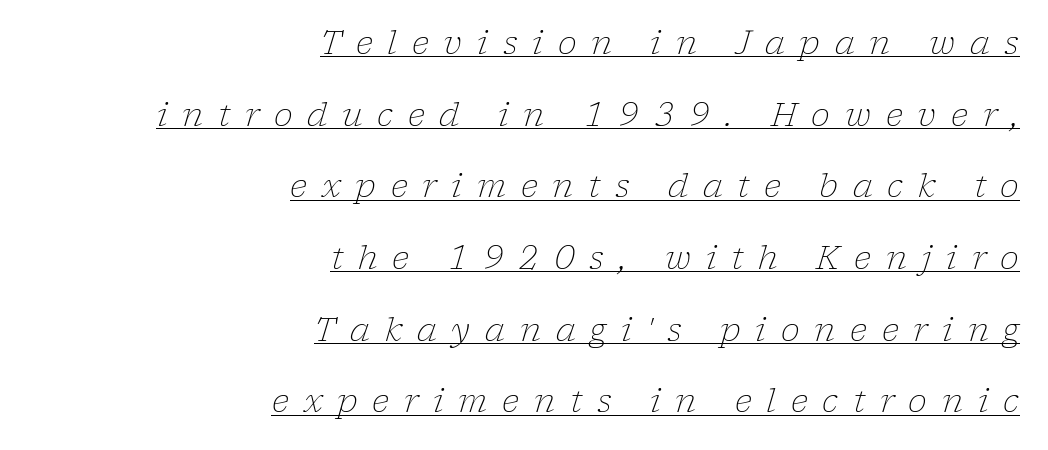
The image shows 32 px light serif type, italic (leaning right); set right-aligned, loose line spacing (2.24x), unusually wide letter spacing (+0.46 em), underlined; low stroke contrast and a medium x-height.
